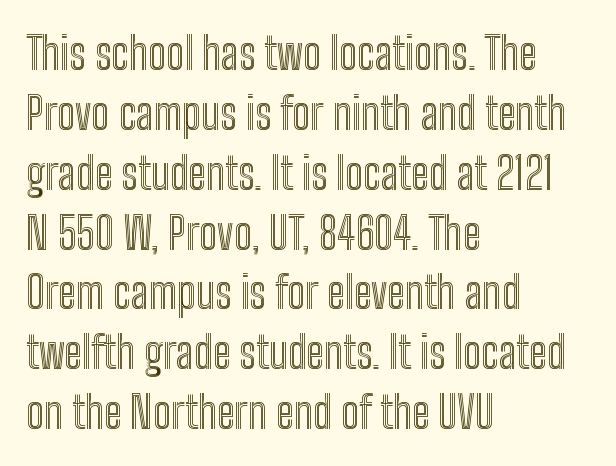
Q: Is the text italic (slanted)? A: No, it is upright.
Q: Is the text underlined? A: No.
Q: How is the paragraph aligned? A: Left-aligned.
Q: Is the spacing between letters normal or unusually wide? A: Normal.
Q: Is the spacing between lines tight, normal or loose? A: Normal.
Q: Width (condensed, normal, or wide)? A: Condensed.
Q: x-height? A: Medium.
Q: Monospaced? A: No.
